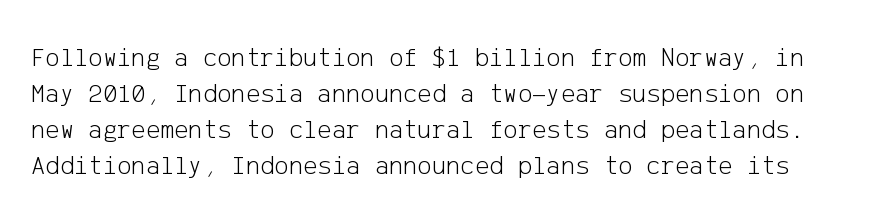
{"italic": "no", "bold": "no", "underline": "no", "line_spacing": "normal", "line_spacing_ratio": 1.33, "letter_spacing": "normal", "letter_spacing_em": 0.0, "glyph_px": 27}
